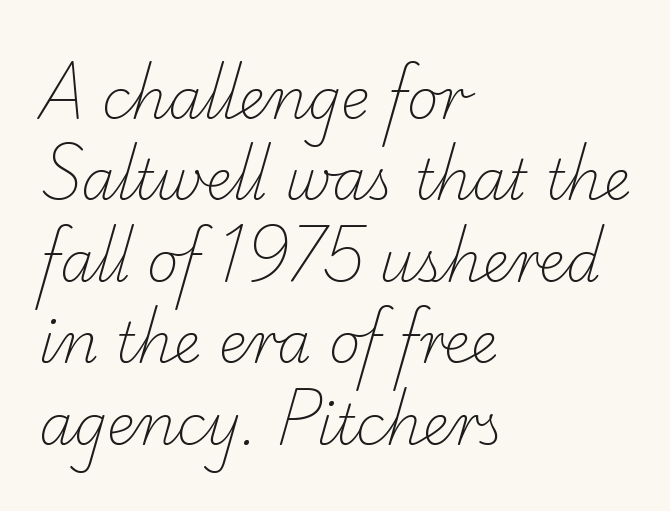
{"serif": "yes", "bold": "no", "weight": "light", "width": "normal", "stroke_contrast": "low", "x_height": "small", "monospaced": "no", "underline": "no", "align": "left", "line_spacing": "normal", "line_spacing_ratio": 1.48, "letter_spacing": "normal", "letter_spacing_em": 0.0, "glyph_px": 55}
